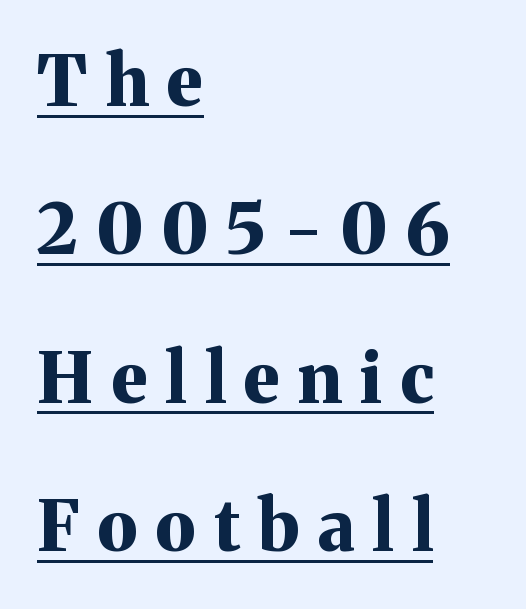
{"serif": "yes", "italic": "no", "bold": "yes", "weight": "bold", "width": "normal", "stroke_contrast": "medium", "x_height": "medium", "monospaced": "no", "underline": "yes", "align": "left", "line_spacing": "loose", "line_spacing_ratio": 2.12, "letter_spacing": "wide", "letter_spacing_em": 0.26, "glyph_px": 70}
